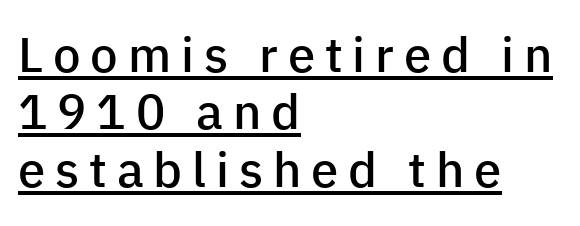
{"serif": "no", "italic": "no", "bold": "semi", "weight": "semibold", "width": "normal", "stroke_contrast": "low", "x_height": "medium", "monospaced": "no", "underline": "yes", "align": "left", "line_spacing_ratio": 1.17, "letter_spacing": "wide", "letter_spacing_em": 0.2, "glyph_px": 49}
